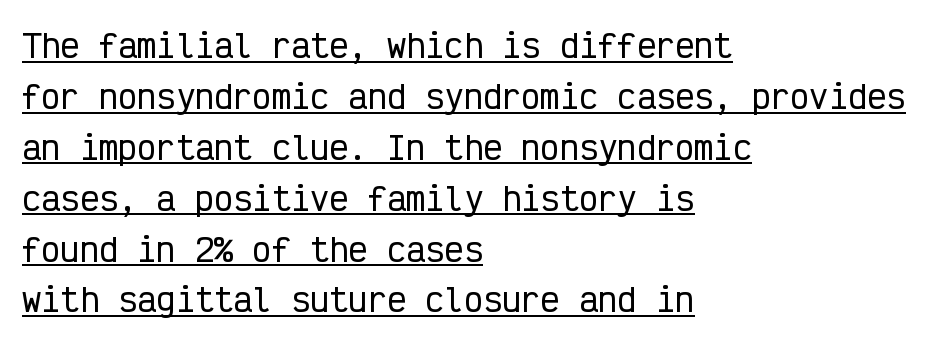
{"serif": "no", "italic": "no", "width": "condensed", "stroke_contrast": "low", "x_height": "medium", "monospaced": "yes", "underline": "yes", "align": "left", "line_spacing": "normal", "line_spacing_ratio": 1.59, "letter_spacing": "normal", "letter_spacing_em": 0.0, "glyph_px": 32}
